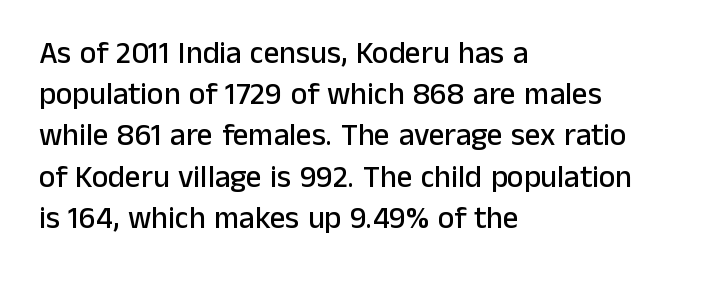
Is there any slant? The stems are plumb. What's the leading like? Ordinary, nothing unusual. Think of a printed novel: that variable character pitch is what you see here. There is no visible air inserted between adjacent glyphs. Font category for this specimen: sans-serif.
